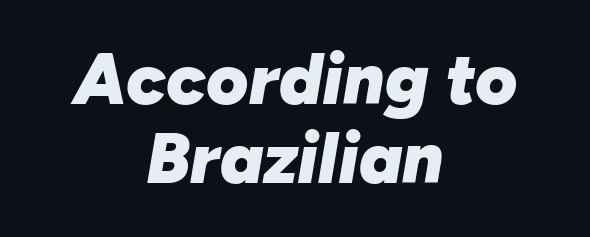
{"italic": "yes", "lean": "right", "slant_degrees": 10, "bold": "yes", "weight": "heavy", "width": "normal", "stroke_contrast": "low", "x_height": "medium", "monospaced": "no", "underline": "no", "align": "center", "line_spacing": "tight", "line_spacing_ratio": 1.1, "letter_spacing": "normal", "letter_spacing_em": 0.0, "glyph_px": 72}
